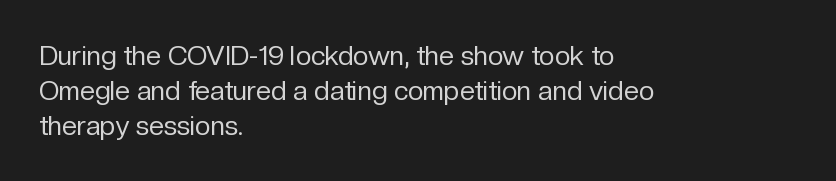
The image shows 27 px text type, upright; set left-aligned, normal line spacing (1.29x), normal letter spacing, not underlined.
